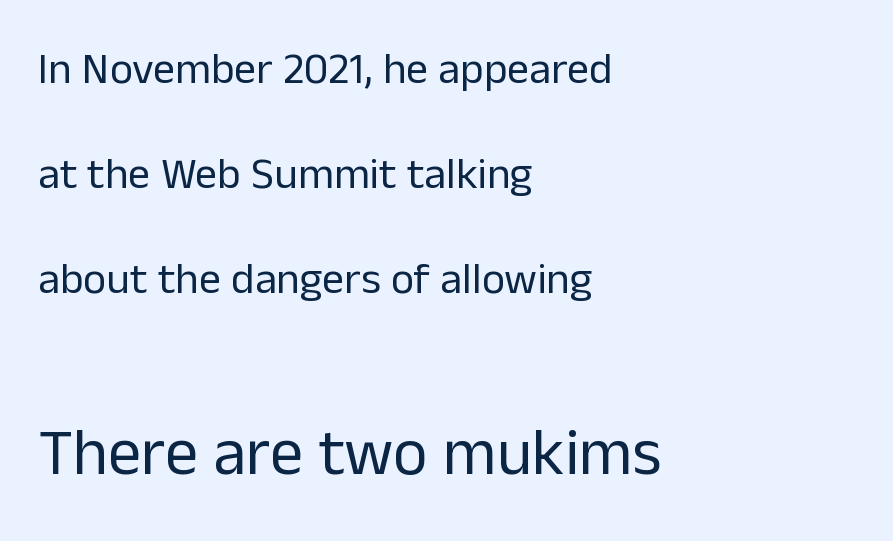
The image shows 66 px regular-weight sans-serif type, upright; set left-aligned, loose line spacing (2.39x), normal letter spacing, not underlined; the second (bottom) block is 1.5x larger; low stroke contrast and a medium x-height.
